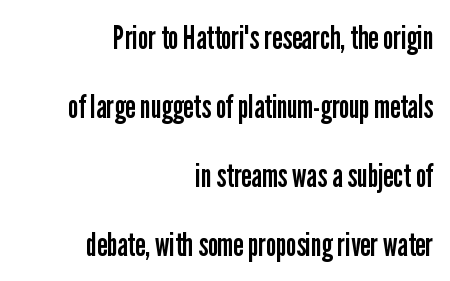
{"serif": "no", "italic": "no", "bold": "no", "weight": "regular", "width": "condensed", "stroke_contrast": "low", "x_height": "medium", "monospaced": "no", "underline": "no", "align": "right", "line_spacing": "loose", "line_spacing_ratio": 2.09, "letter_spacing": "normal", "letter_spacing_em": 0.0, "glyph_px": 33}
